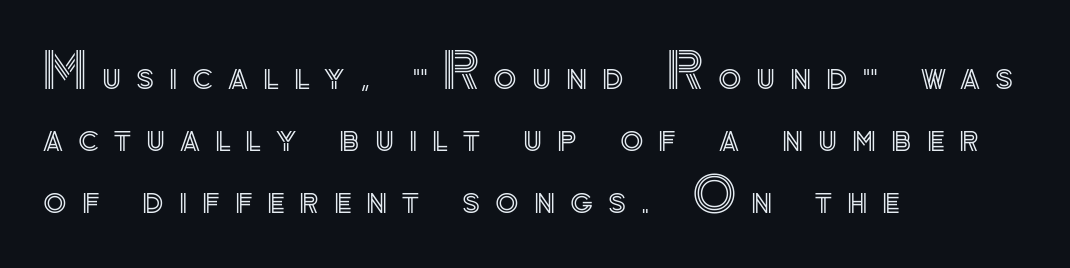
{"italic": "no", "width": "normal", "x_height": "small", "monospaced": "no", "underline": "no", "align": "left", "line_spacing": "normal", "line_spacing_ratio": 1.29, "letter_spacing": "wide", "letter_spacing_em": 0.31, "glyph_px": 48}
